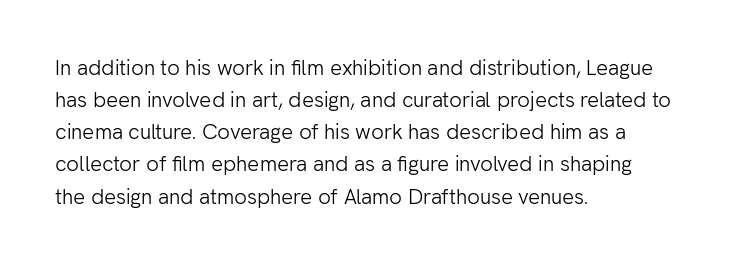
{"italic": "no", "bold": "no", "underline": "no", "align": "left", "line_spacing": "normal", "line_spacing_ratio": 1.53, "letter_spacing": "normal", "letter_spacing_em": 0.0, "glyph_px": 21}
